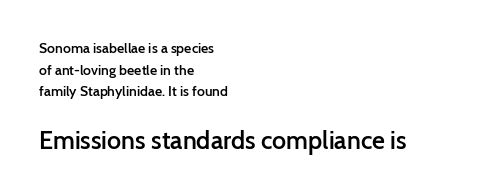
Q: Is the text bold? A: Semi-bold.
Q: Is the text italic (slanted)? A: No, it is upright.
Q: Is the text underlined? A: No.
Q: How is the paragraph aligned? A: Left-aligned.
Q: Is the spacing between letters normal or unusually wide? A: Normal.
Q: Is the spacing between lines tight, normal or loose? A: Normal.
Q: Which block of text is set in a larger size, the first (top) or the second (bottom)? A: The second (bottom) one.
